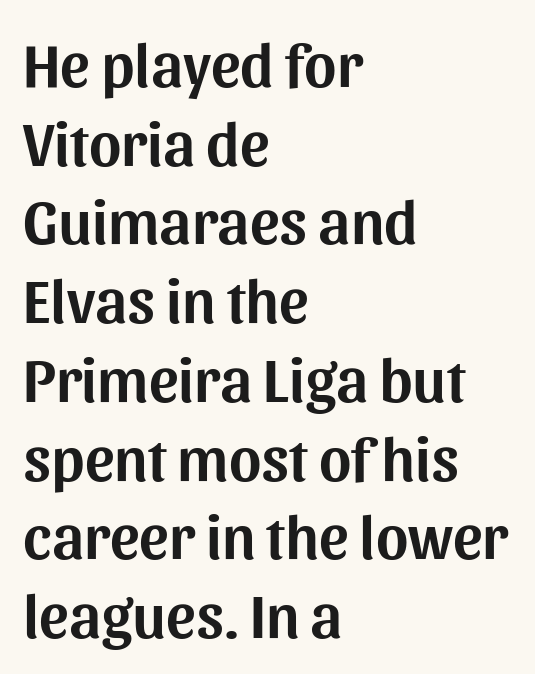
Every character sits straight up, as roman type does. Clear beneath every line of the passage. Observe the absence of serifs on each vertical stroke in this sample. Here the designer chose a conventional face with non-uniform glyph widths. Typeset ragged right — the left edge is the straight one.
